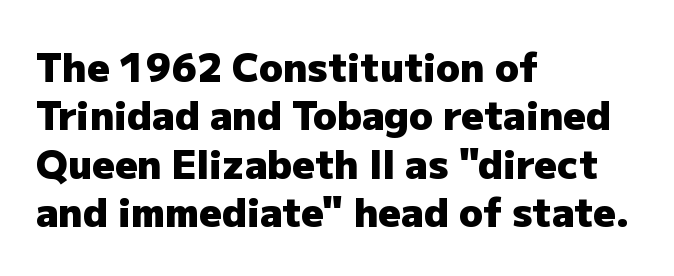
The face used here is proportionally spaced, like ordinary book or web type. Notice how the stems are strictly vertical — no italics here. This is heavy type, rendered in bold. Letterform terminals end flat and unadorned throughout the passage. The text block is weighted toward the left margin, trailing off unevenly rightward. Words appear dense and cohesive because spacing is normal.
